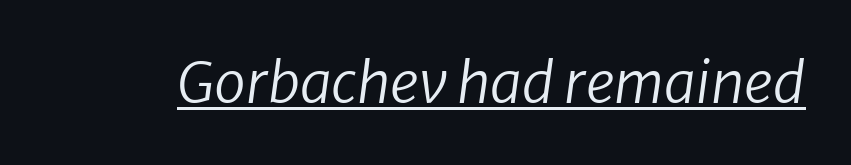
Q: Is the text bold? A: No.
Q: Is the typeface a serif or a sans-serif typeface? A: Sans-serif.
Q: Is the text underlined? A: Yes.
Q: Is the spacing between letters normal or unusually wide? A: Normal.
Q: Width (condensed, normal, or wide)? A: Normal.
Q: Stroke contrast? A: Low.
Q: x-height? A: Medium.
Q: Monospaced? A: No.
